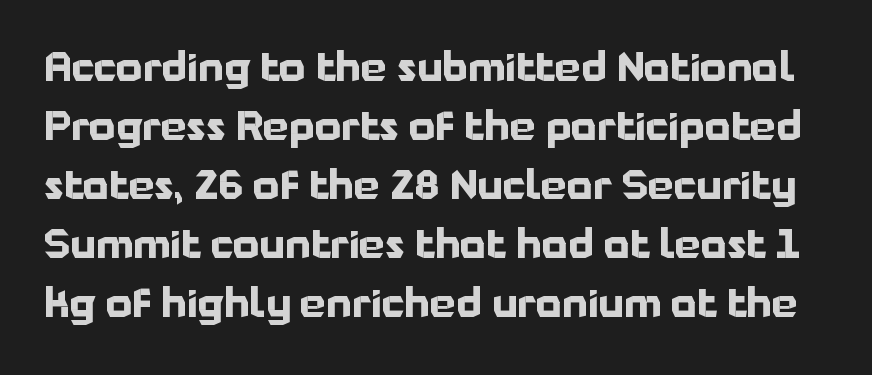
{"serif": "no", "italic": "no", "bold": "yes", "weight": "bold", "width": "normal", "stroke_contrast": "low", "x_height": "medium", "monospaced": "no", "underline": "no", "line_spacing": "normal", "line_spacing_ratio": 1.44, "letter_spacing": "normal", "letter_spacing_em": 0.0, "glyph_px": 41}
